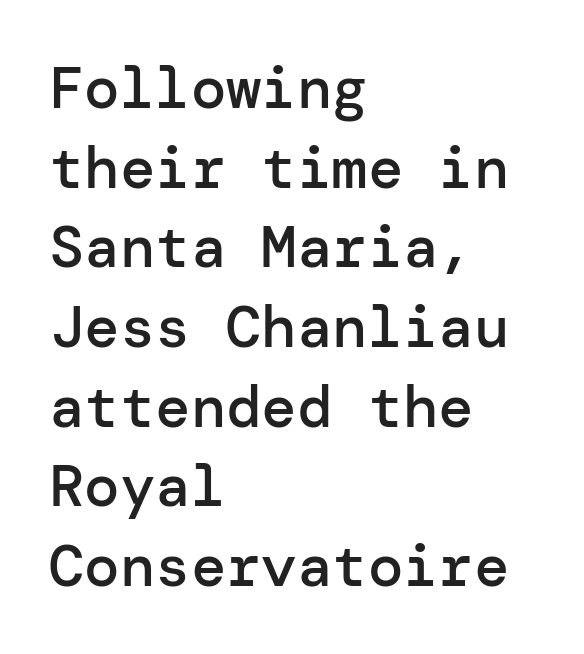
Q: Is the text bold? A: Semi-bold.
Q: Is the text italic (slanted)? A: No, it is upright.
Q: Is the typeface a serif or a sans-serif typeface? A: Sans-serif.
Q: Is the text underlined? A: No.
Q: How is the paragraph aligned? A: Left-aligned.
Q: Is the spacing between letters normal or unusually wide? A: Normal.
Q: Is the spacing between lines tight, normal or loose? A: Normal.
Q: Width (condensed, normal, or wide)? A: Normal.
Q: Stroke contrast? A: Low.
Q: x-height? A: Medium.
